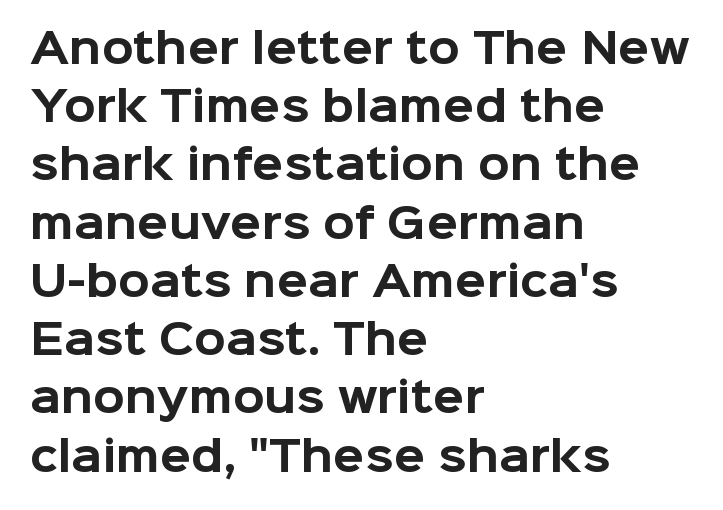
The image shows 41 px bold sans-serif type, upright; set left-aligned, normal line spacing (1.42x), normal letter spacing, not underlined; low stroke contrast and a medium x-height.
